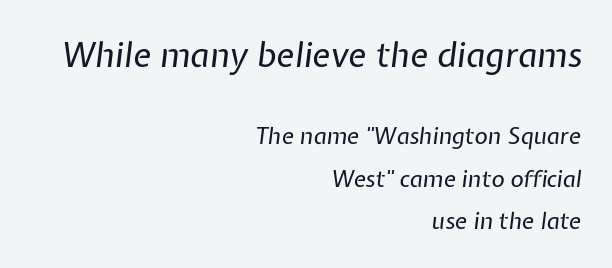
The image shows 34 px regular-weight type, italic (leaning right); set right-aligned, line spacing 1.83x, normal letter spacing, not underlined; the first (top) block is 1.48x larger; low stroke contrast and a medium x-height.
